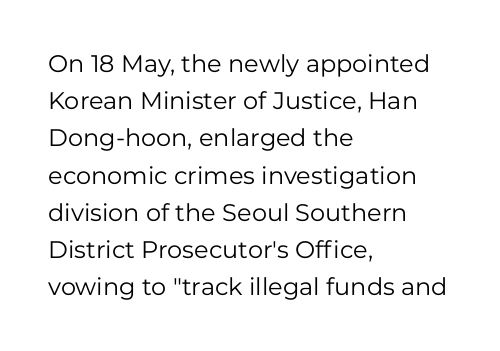
Ordinary non-slanted type is in use. This sample uses plain, unmodified letter spacing. Has an underline been added? It has not. The designer left line spacing at the default. The cut favours lightness, reaching ordinary text weight at its darkest. Layout note: lines flush left.
